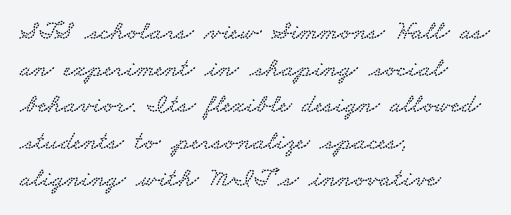
The area under the type is left untouched. Line beginnings align vertically; line endings do not. Each new line begins a customary step beneath the previous one. Nothing unusual about the tracking: characters are spaced as the font intends.
